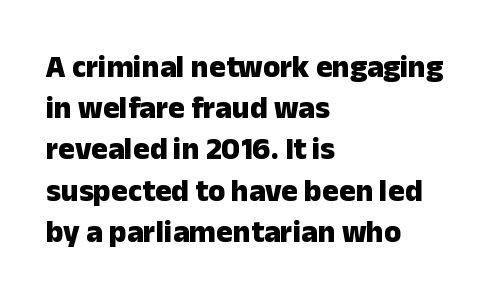
Q: Is the text bold? A: Yes.
Q: Is the text italic (slanted)? A: No, it is upright.
Q: Is the typeface a serif or a sans-serif typeface? A: Sans-serif.
Q: Is the text underlined? A: No.
Q: How is the paragraph aligned? A: Left-aligned.
Q: Is the spacing between letters normal or unusually wide? A: Normal.
Q: Is the spacing between lines tight, normal or loose? A: Normal.
Q: Width (condensed, normal, or wide)? A: Normal.
Q: Stroke contrast? A: Low.
Q: x-height? A: Medium.
Q: Monospaced? A: No.
